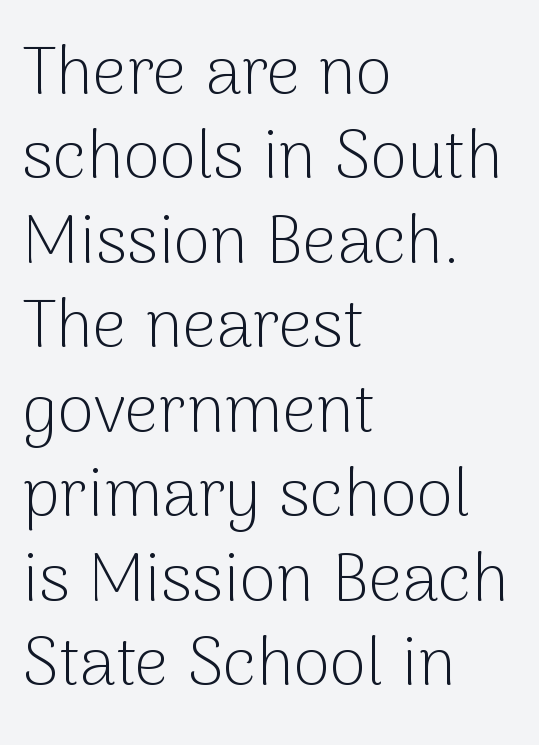
{"serif": "no", "italic": "no", "bold": "no", "weight": "light", "width": "normal", "stroke_contrast": "low", "x_height": "medium", "monospaced": "no", "underline": "no", "align": "left", "line_spacing": "normal", "line_spacing_ratio": 1.26, "letter_spacing": "normal", "letter_spacing_em": 0.0, "glyph_px": 67}
